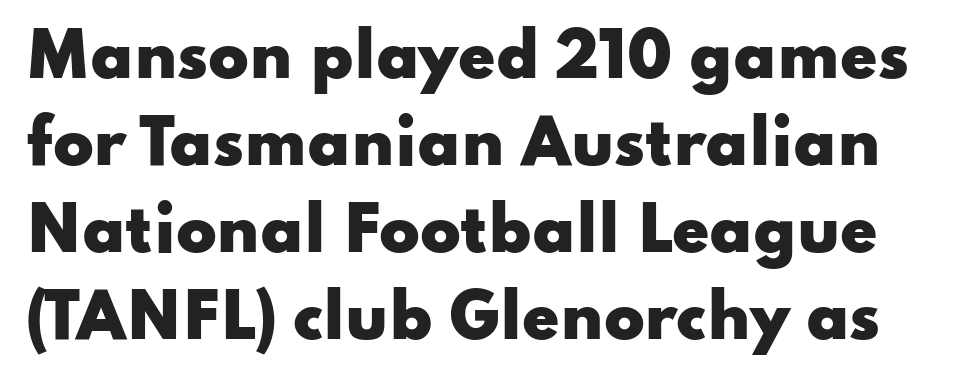
When letters stand straight like this, we call the style roman or upright. Nope, no serifs anywhere on these letters. No word sits above an underline. Summary of vertical rhythm: regular, with standard interline spacing.
